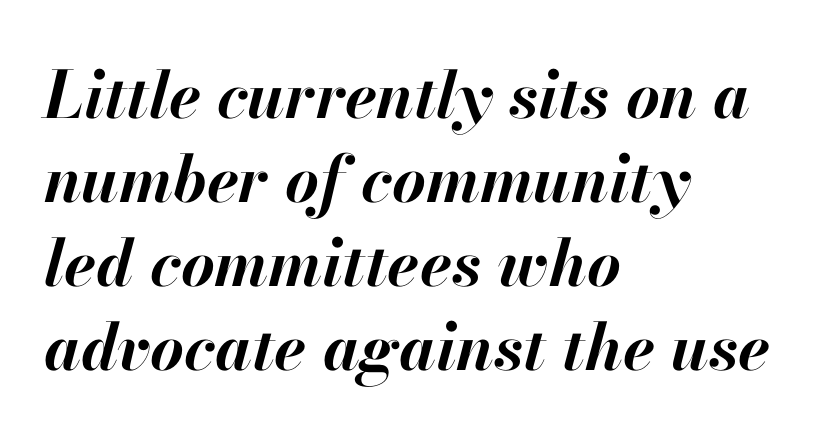
{"italic": "yes", "lean": "right", "slant_degrees": 13, "bold": "yes", "weight": "bold", "width": "normal", "stroke_contrast": "high", "x_height": "small", "monospaced": "no", "underline": "no", "align": "left", "line_spacing": "normal", "line_spacing_ratio": 1.29, "letter_spacing": "normal", "letter_spacing_em": 0.0, "glyph_px": 65}
